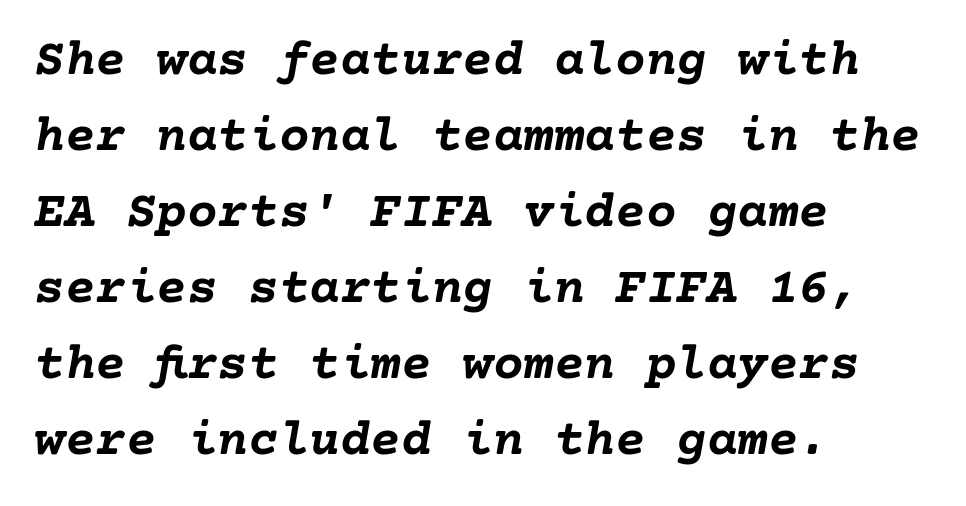
{"italic": "yes", "lean": "right", "slant_degrees": 10, "bold": "yes", "weight": "semibold", "width": "normal", "stroke_contrast": "low", "x_height": "medium", "underline": "no", "align": "left", "line_spacing": "normal", "line_spacing_ratio": 1.49, "letter_spacing": "normal", "letter_spacing_em": 0.0, "glyph_px": 51}
